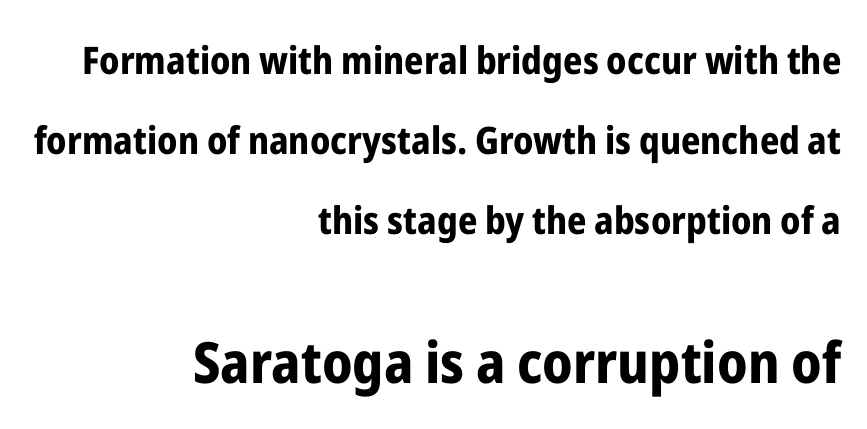
Q: Is the text bold? A: Yes.
Q: Is the text italic (slanted)? A: No, it is upright.
Q: Is the typeface a serif or a sans-serif typeface? A: Sans-serif.
Q: Is the text underlined? A: No.
Q: How is the paragraph aligned? A: Right-aligned.
Q: Is the spacing between letters normal or unusually wide? A: Normal.
Q: Is the spacing between lines tight, normal or loose? A: Loose.
Q: Which block of text is set in a larger size, the first (top) or the second (bottom)? A: The second (bottom) one.
Q: Width (condensed, normal, or wide)? A: Condensed.
Q: Stroke contrast? A: Low.
Q: x-height? A: Medium.
Q: Monospaced? A: No.
